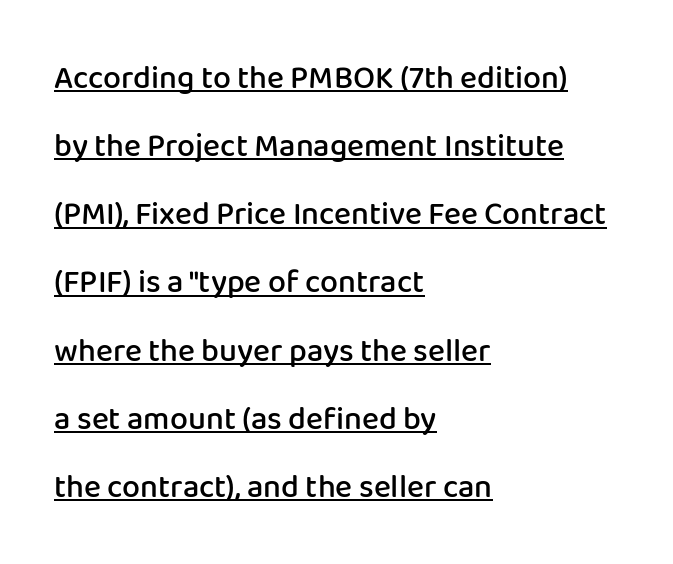
Q: Is the text bold? A: Semi-bold.
Q: Is the text italic (slanted)? A: No, it is upright.
Q: Is the typeface a serif or a sans-serif typeface? A: Sans-serif.
Q: Is the text underlined? A: Yes.
Q: How is the paragraph aligned? A: Left-aligned.
Q: Is the spacing between letters normal or unusually wide? A: Normal.
Q: Is the spacing between lines tight, normal or loose? A: Loose.
Q: Width (condensed, normal, or wide)? A: Normal.
Q: Stroke contrast? A: Low.
Q: x-height? A: Medium.
Q: Monospaced? A: No.
